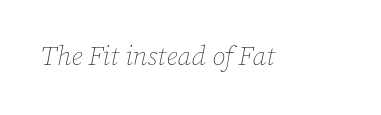
{"italic": "yes", "lean": "right", "slant_degrees": 12, "bold": "no", "underline": "no", "letter_spacing": "normal", "letter_spacing_em": 0.0, "glyph_px": 27}
